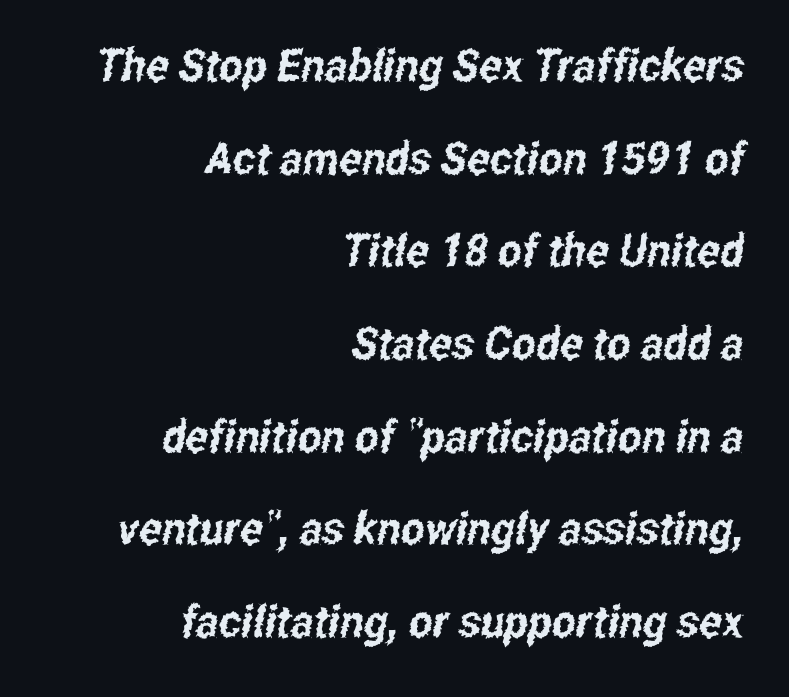
{"serif": "no", "width": "condensed", "stroke_contrast": "low", "x_height": "medium", "monospaced": "no", "underline": "no", "align": "right", "line_spacing": "loose", "line_spacing_ratio": 2.06, "letter_spacing": "normal", "letter_spacing_em": 0.0, "glyph_px": 45}
